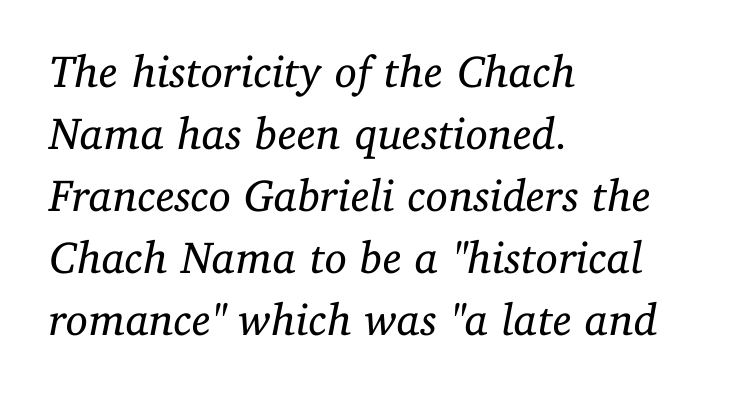
The image shows 45 px regular-weight serif type, italic (leaning right); set left-aligned, normal line spacing (1.38x), normal letter spacing, not underlined; low stroke contrast and a medium x-height.
